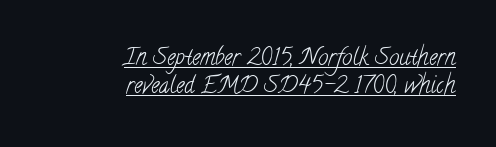
The image shows 23 px text type; set right-aligned, line spacing 1.2x, normal letter spacing, underlined.
